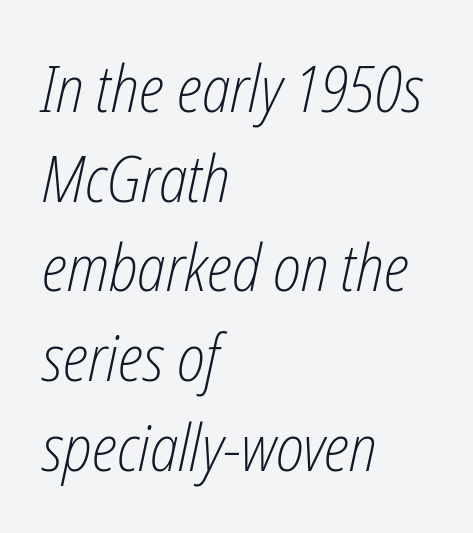
Q: Is the text bold? A: No.
Q: Is the text italic (slanted)? A: Yes, it leans right by about 12 degrees.
Q: Is the text underlined? A: No.
Q: How is the paragraph aligned? A: Left-aligned.
Q: Is the spacing between letters normal or unusually wide? A: Normal.
Q: Is the spacing between lines tight, normal or loose? A: Normal.
Q: Width (condensed, normal, or wide)? A: Condensed.
Q: Stroke contrast? A: Low.
Q: x-height? A: Medium.
Q: Monospaced? A: No.
